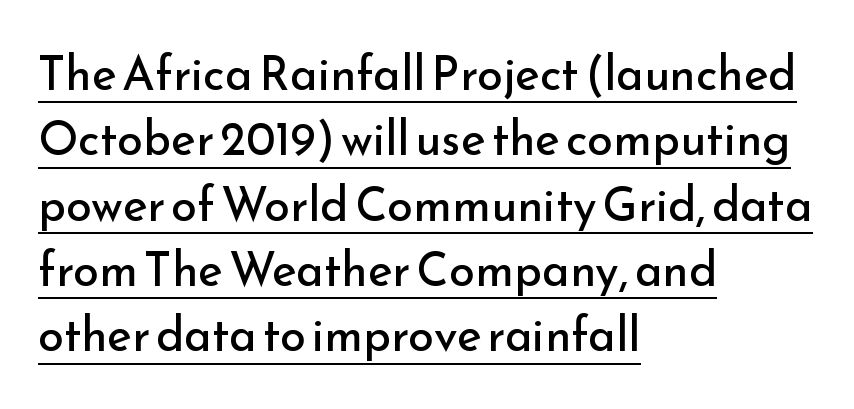
Serifs: no, the terminals of the letterforms are clean. Does a line run under the words? Yes, clearly. The letters advance in unequal steps, a hallmark of proportional type. Does the copy run flush right? No — it runs flush left.
